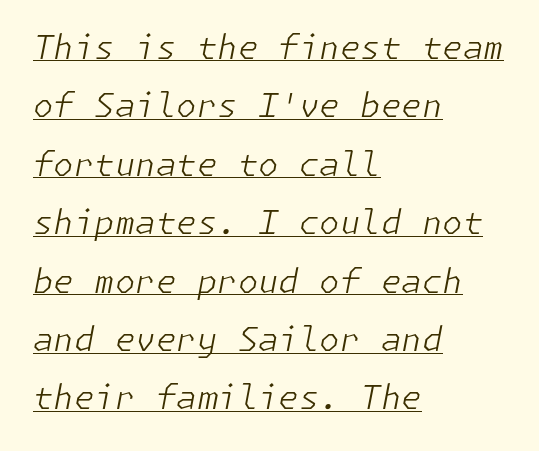
Q: Is the text bold? A: No.
Q: Is the text italic (slanted)? A: Yes, it leans right by about 11 degrees.
Q: Is the text underlined? A: Yes.
Q: How is the paragraph aligned? A: Left-aligned.
Q: Is the spacing between letters normal or unusually wide? A: Normal.
Q: Width (condensed, normal, or wide)? A: Normal.
Q: Stroke contrast? A: Low.
Q: x-height? A: Medium.
